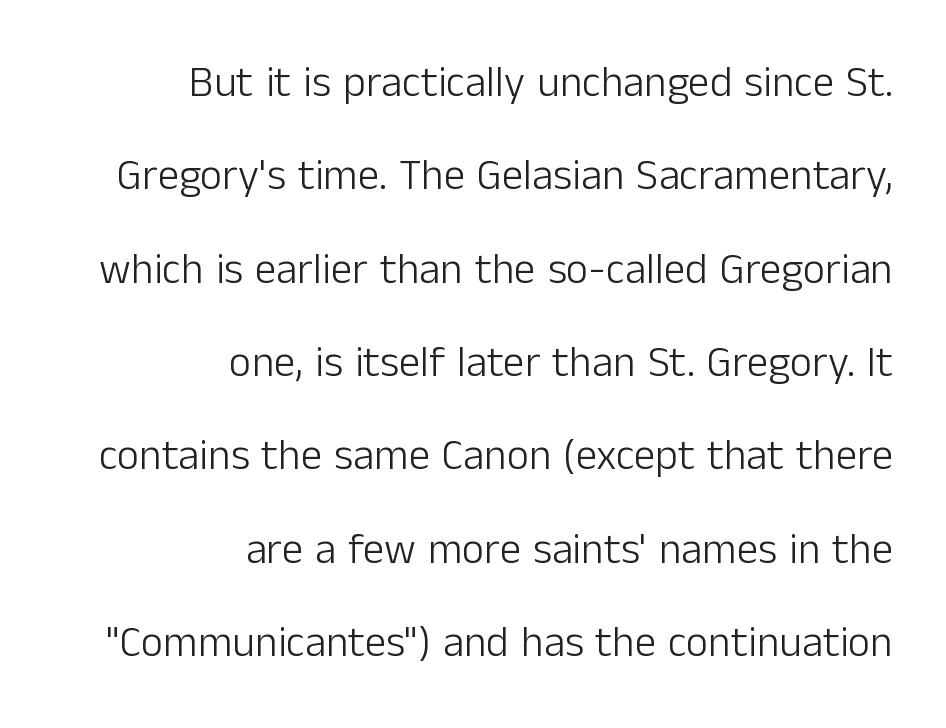
This block would shrink considerably if given ordinary leading; it's expanded now. A quiet, ordinary-to-light weight characterises the typeface. The passage shown is typed in a proportional face where columns would drift. Note: no serifs on the glyphs.
